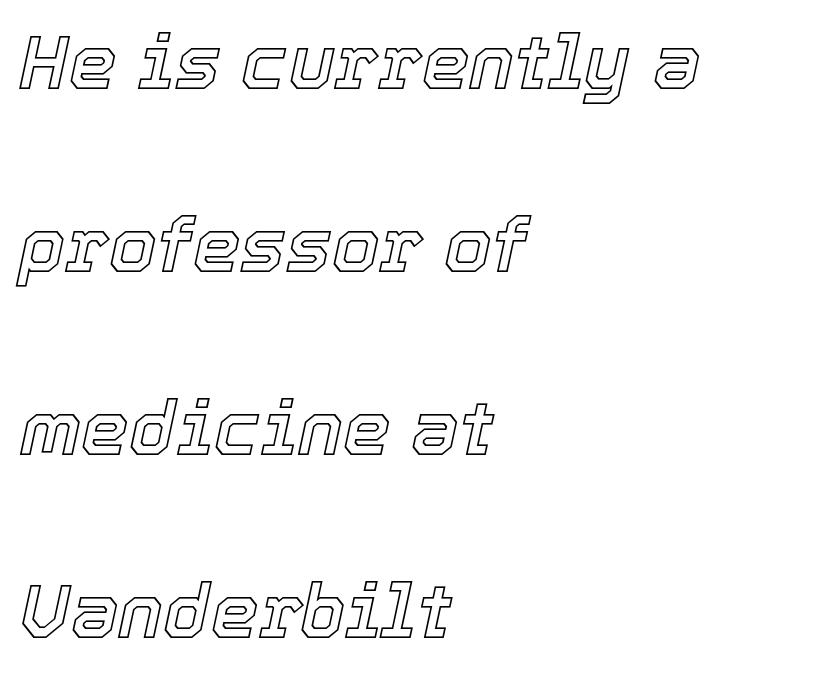
Quick note: italic. These lines are rendered in a variable-pitch font. Descenders hang freely into open space. Caption: standard tracking, unaltered.
